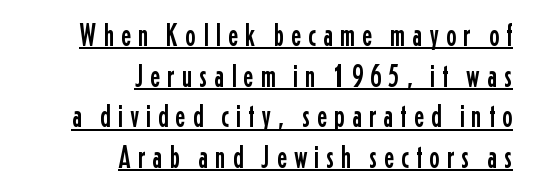
Note the varied advance widths — an 'i' is clearly narrower than an 'm'. In terms of leading, this rendering sits right in the middle. A sans-serif font was chosen for this passage. Is the block centered? No — it sits flush against the right margin. What stands out about the letter spacing? Its width — letters are far apart.
